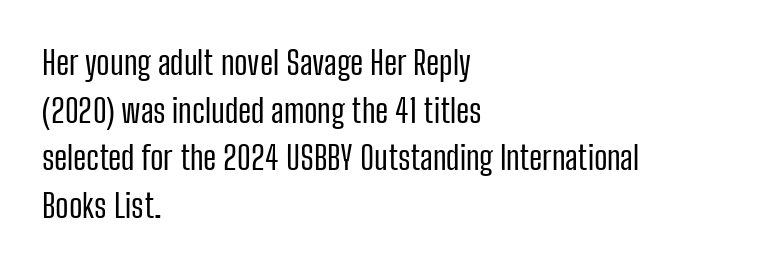
Q: Is the text bold? A: No.
Q: Is the text italic (slanted)? A: No, it is upright.
Q: Is the typeface a serif or a sans-serif typeface? A: Sans-serif.
Q: Is the text underlined? A: No.
Q: How is the paragraph aligned? A: Left-aligned.
Q: Is the spacing between letters normal or unusually wide? A: Normal.
Q: Is the spacing between lines tight, normal or loose? A: Normal.
Q: Width (condensed, normal, or wide)? A: Condensed.
Q: Stroke contrast? A: Low.
Q: x-height? A: Medium.
Q: Monospaced? A: No.
